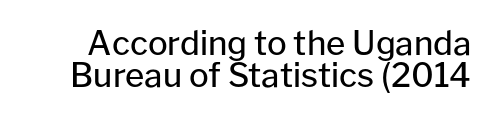
The image shows 33 px regular-weight sans-serif type, upright; set tight line spacing (0.98x), normal letter spacing, not underlined; low stroke contrast and a medium x-height.
